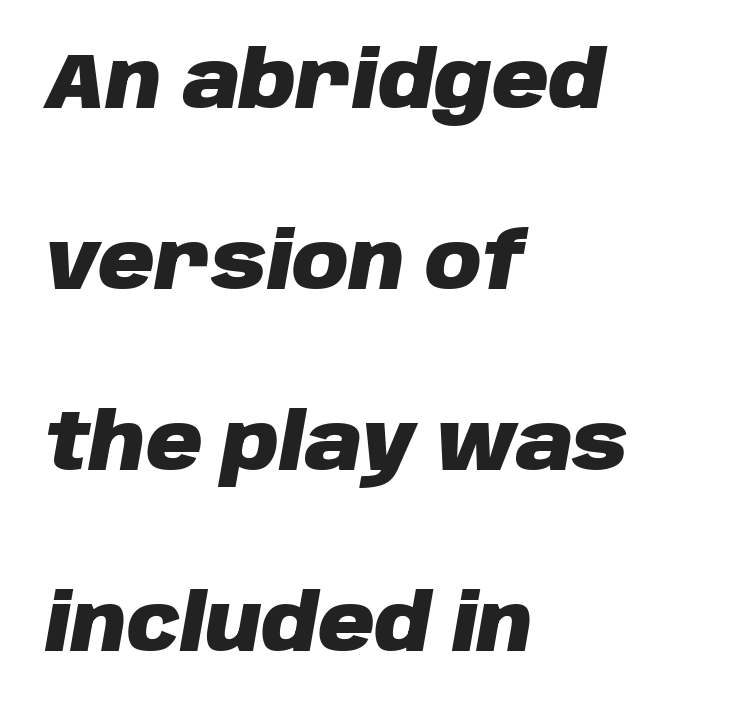
Spacing verdict: proportional, widths tailored to each character. A clean baseline with only descenders dipping below it. Slant detected: the letters are inclined. Compared with typical paragraphs, the rows here are farther apart.
